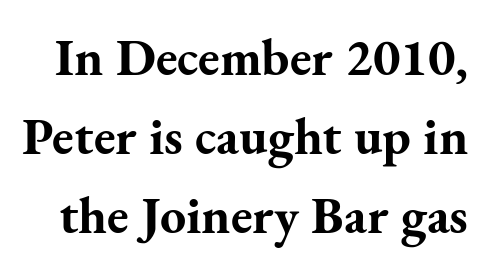
The axis of the letterforms is exactly vertical. Students, note that the glyphs here touch the page at normal intervals. The string is rendered with underlining switched off. Each glyph is drawn with heavy, bold strokes.
